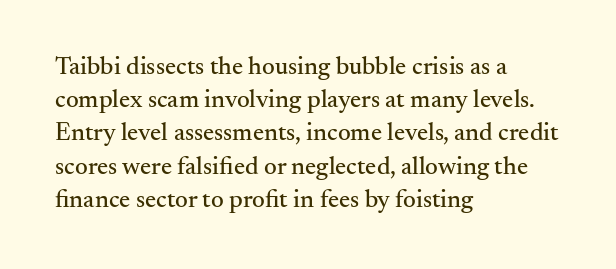
{"italic": "no", "underline": "no", "align": "left", "line_spacing": "normal", "line_spacing_ratio": 1.33, "letter_spacing": "normal", "letter_spacing_em": 0.0, "glyph_px": 25}
